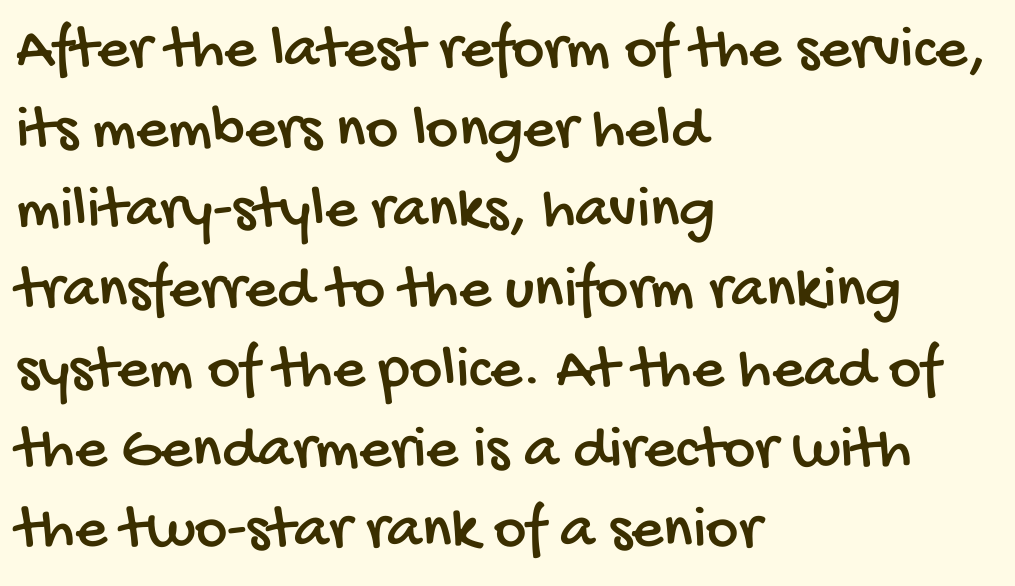
Q: Is the typeface a serif or a sans-serif typeface? A: Sans-serif.
Q: Is the text underlined? A: No.
Q: How is the paragraph aligned? A: Left-aligned.
Q: Is the spacing between letters normal or unusually wide? A: Normal.
Q: Is the spacing between lines tight, normal or loose? A: Normal.
Q: Width (condensed, normal, or wide)? A: Condensed.
Q: Stroke contrast? A: Low.
Q: x-height? A: Large.
Q: Monospaced? A: No.
